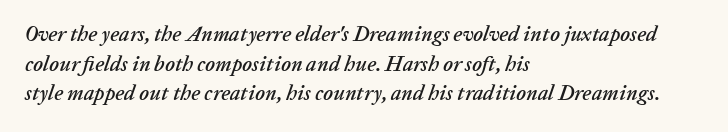
The image shows 21 px text type, italic (leaning right); set left-aligned, normal line spacing (1.41x), normal letter spacing, not underlined.
